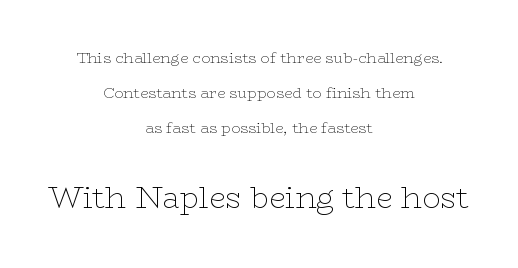
This is the regular roman posture of the typeface. Little horizontal feet cap the strokes, marking this as serif type. Which chunk is bigger? The second one — the bottom block dwarfs the top. The typeface has the unassuming heft of standard copy or less.
